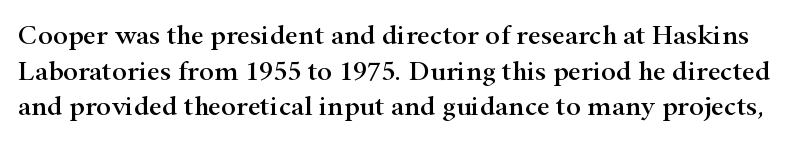
Quick note: underline off. These lines are composed in type with serifs. Letter spacing: default. The rendering uses natural spacing where letterforms have individual widths.
